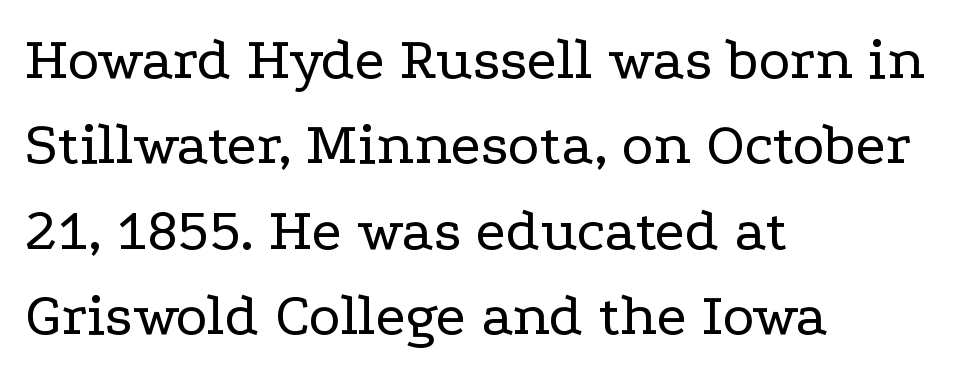
Q: Is the text bold? A: No.
Q: Is the text italic (slanted)? A: No, it is upright.
Q: Is the typeface a serif or a sans-serif typeface? A: Serif.
Q: Is the text underlined? A: No.
Q: How is the paragraph aligned? A: Left-aligned.
Q: Is the spacing between letters normal or unusually wide? A: Normal.
Q: Is the spacing between lines tight, normal or loose? A: Normal.
Q: Width (condensed, normal, or wide)? A: Wide.
Q: Stroke contrast? A: Low.
Q: x-height? A: Medium.
Q: Monospaced? A: No.
